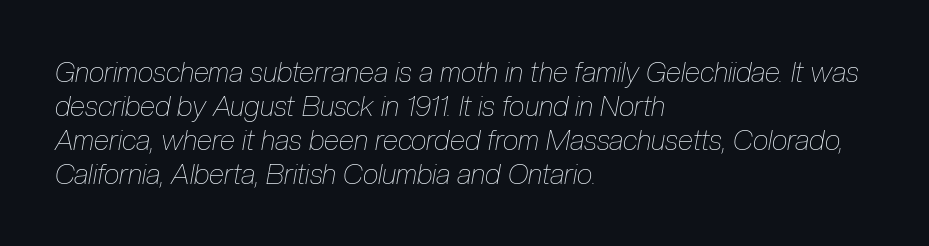
{"italic": "yes", "lean": "right", "slant_degrees": 10, "bold": "no", "weight": "thin", "width": "condensed", "stroke_contrast": "low", "x_height": "medium", "monospaced": "no", "underline": "no", "align": "left", "line_spacing_ratio": 1.21, "letter_spacing": "normal", "letter_spacing_em": 0.0, "glyph_px": 28}
